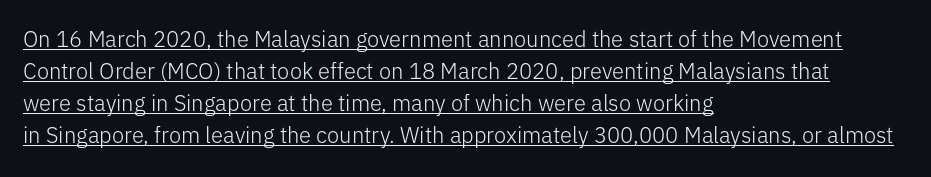
Q: Is the text bold? A: No.
Q: Is the text italic (slanted)? A: No, it is upright.
Q: Is the text underlined? A: Yes.
Q: How is the paragraph aligned? A: Left-aligned.
Q: Is the spacing between letters normal or unusually wide? A: Normal.
Q: Is the spacing between lines tight, normal or loose? A: Normal.
